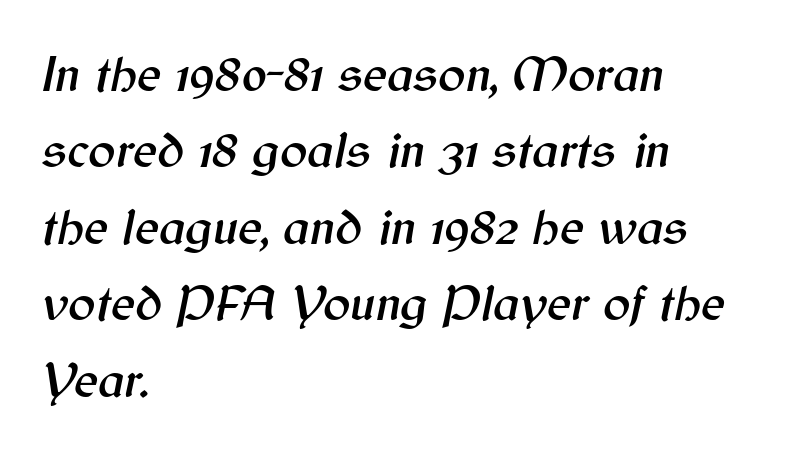
Do the characters align in a grid? No, the font is proportional. Baseline-to-baseline distance is the conventional proportion of letter height. Which margin do the lines hug? The left one — the right edge is uneven. In terms of letterspacing, this is plain default setting. Posture: slanted.
